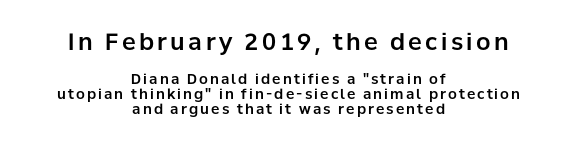
Notice how the stems are strictly vertical — no italics here. Does the leading feel generous? Not at all — it's pinched. The strip under each line holds only bare page. Here the first block reads like a headline and the second like body copy.
